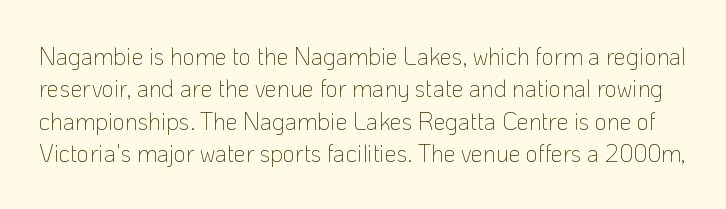
{"italic": "no", "bold": "no", "underline": "no", "line_spacing": "normal", "line_spacing_ratio": 1.35, "letter_spacing": "normal", "letter_spacing_em": 0.0, "glyph_px": 24}
